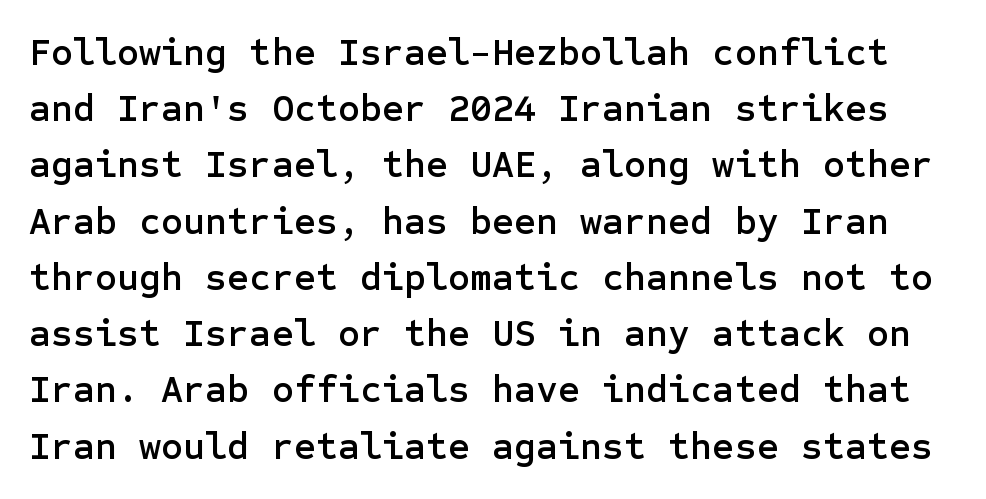
The image shows 38 px sans-serif type, upright; set normal line spacing (1.48x), normal letter spacing, not underlined; low stroke contrast and a medium x-height.
